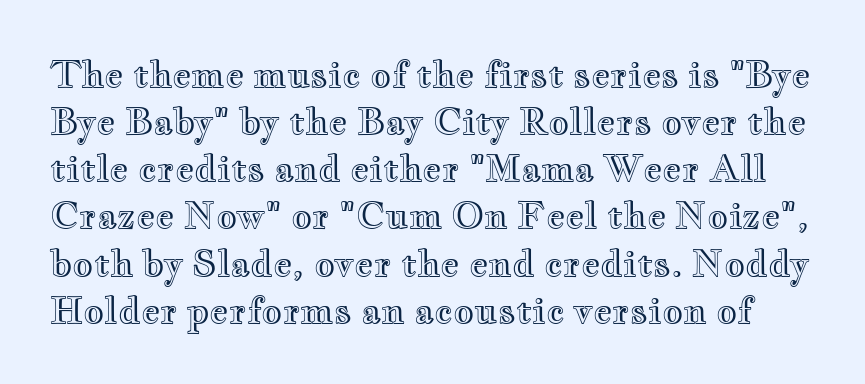
{"italic": "no", "width": "wide", "x_height": "small", "monospaced": "no", "underline": "no", "line_spacing": "normal", "line_spacing_ratio": 1.31, "letter_spacing": "normal", "letter_spacing_em": 0.0, "glyph_px": 36}
